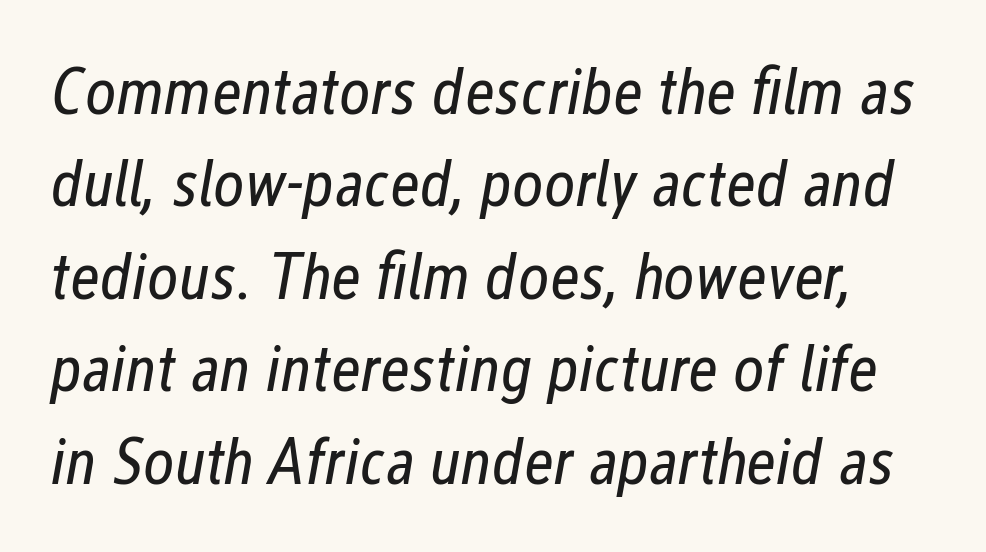
{"italic": "yes", "lean": "right", "slant_degrees": 12, "bold": "no", "weight": "regular", "width": "condensed", "stroke_contrast": "low", "x_height": "medium", "monospaced": "no", "underline": "no", "line_spacing": "normal", "line_spacing_ratio": 1.38, "letter_spacing": "normal", "letter_spacing_em": 0.0, "glyph_px": 67}
